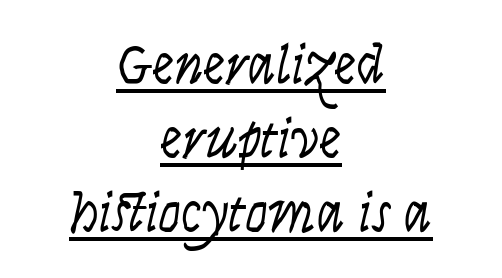
Q: Is the text bold? A: No.
Q: Is the text italic (slanted)? A: Yes, it leans right by about 9 degrees.
Q: Is the text underlined? A: Yes.
Q: How is the paragraph aligned? A: Centered.
Q: Is the spacing between letters normal or unusually wide? A: Normal.
Q: Is the spacing between lines tight, normal or loose? A: Normal.
Q: Width (condensed, normal, or wide)? A: Condensed.
Q: Stroke contrast? A: Low.
Q: x-height? A: Large.
Q: Monospaced? A: No.
